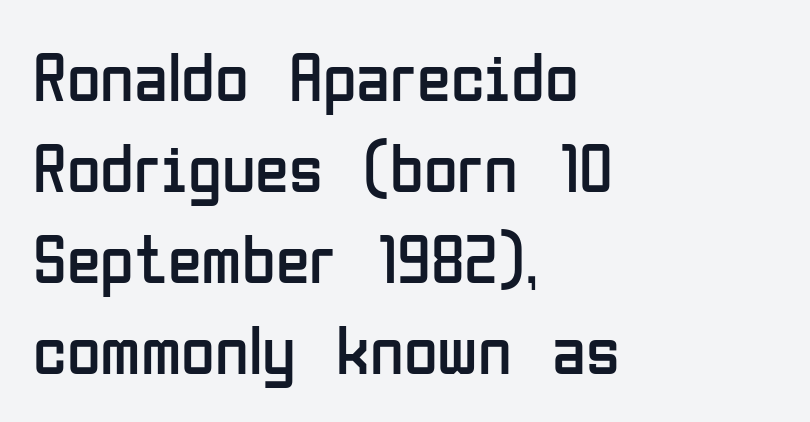
When letters stand straight like this, we call the style roman or upright. A typesetter would label this face a sans. Is this a fixed-width face? No — the glyphs have proportional, varying widths. Rule under the text: the space is simply empty.
